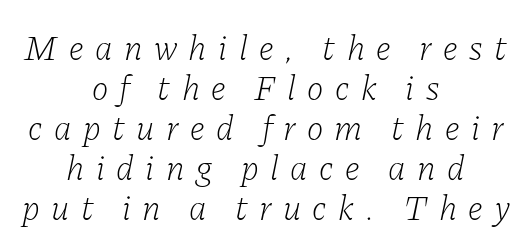
{"serif": "yes", "italic": "yes", "lean": "right", "slant_degrees": 11, "bold": "no", "weight": "light", "width": "normal", "stroke_contrast": "low", "x_height": "medium", "monospaced": "no", "underline": "no", "align": "center", "line_spacing": "tight", "line_spacing_ratio": 1.14, "letter_spacing": "wide", "letter_spacing_em": 0.33, "glyph_px": 35}
